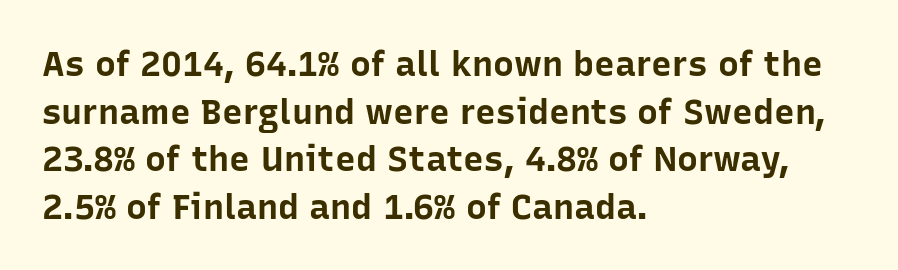
The image shows 35 px bold sans-serif type, upright; set left-aligned, normal line spacing (1.36x), normal letter spacing, not underlined; low stroke contrast and a medium x-height.
